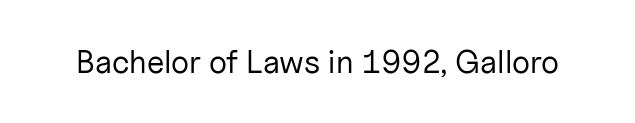
{"serif": "no", "italic": "no", "bold": "no", "weight": "regular", "width": "normal", "stroke_contrast": "low", "x_height": "medium", "monospaced": "no", "underline": "no", "letter_spacing": "normal", "letter_spacing_em": 0.0, "glyph_px": 32}
